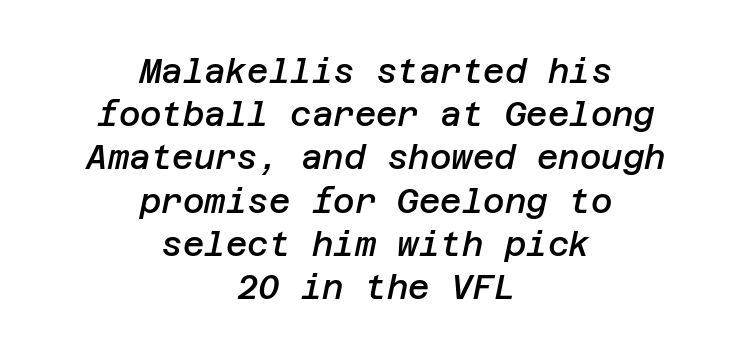
{"italic": "yes", "lean": "right", "slant_degrees": 12, "bold": "semi", "weight": "semibold", "width": "normal", "stroke_contrast": "low", "x_height": "large", "underline": "no", "align": "center", "line_spacing": "normal", "line_spacing_ratio": 1.31, "letter_spacing": "normal", "letter_spacing_em": 0.0, "glyph_px": 33}
